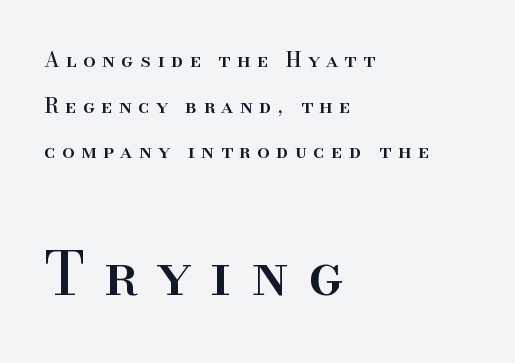
{"serif": "yes", "italic": "no", "width": "normal", "stroke_contrast": "high", "x_height": "small", "monospaced": "no", "underline": "no", "align": "left", "line_spacing": "loose", "line_spacing_ratio": 2.28, "letter_spacing": "wide", "letter_spacing_em": 0.32, "larger_block": "second", "size_ratio": 2.95, "glyph_px": 59}
